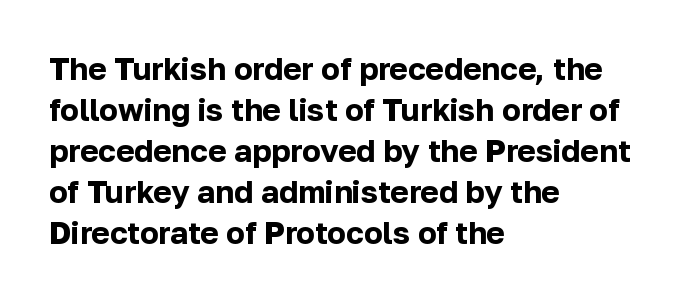
{"serif": "no", "italic": "no", "bold": "yes", "weight": "bold", "width": "normal", "stroke_contrast": "low", "x_height": "medium", "monospaced": "no", "underline": "no", "align": "left", "line_spacing": "normal", "line_spacing_ratio": 1.32, "letter_spacing": "normal", "letter_spacing_em": 0.0, "glyph_px": 31}
